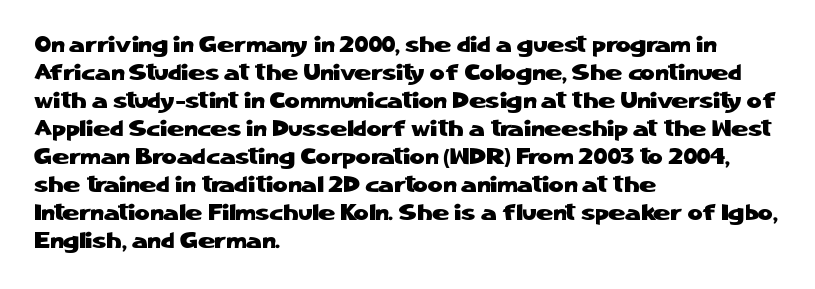
The image shows 23 px text type, upright; set left-aligned, line spacing 1.22x, normal letter spacing, not underlined.
